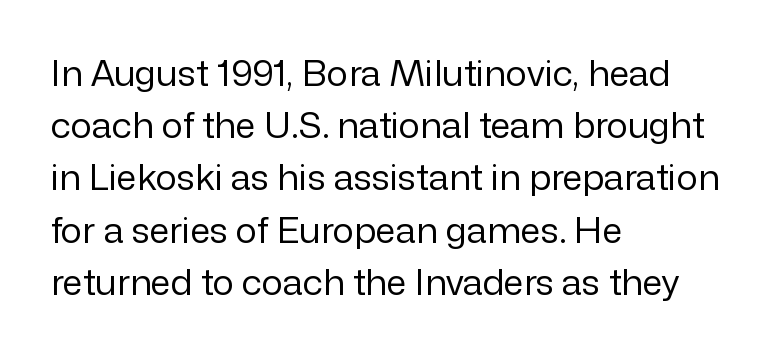
Descenders are the only things crossing below the line. A normal amount of white space separates one row of letters from the next. Ascenders rise straight up at ninety degrees. The compositor pushed each line to the left boundary. Stems here are at most as thick as an everyday book face.
